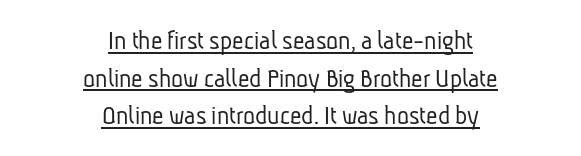
The image shows 28 px light, condensed sans-serif type; set centered, normal line spacing (1.34x), normal letter spacing, underlined; low stroke contrast and a medium x-height.
